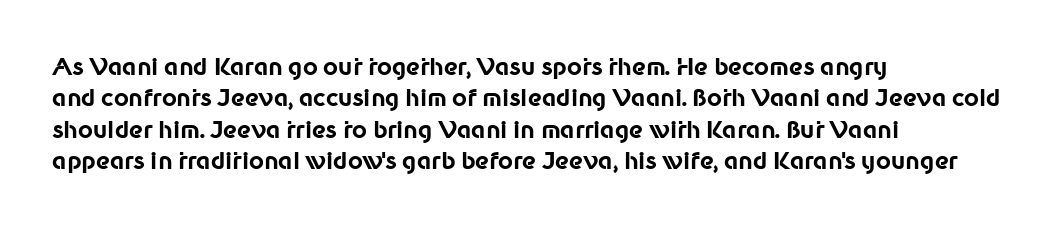
The image shows 23 px bold type, upright; set left-aligned, normal line spacing (1.36x), normal letter spacing, not underlined.
